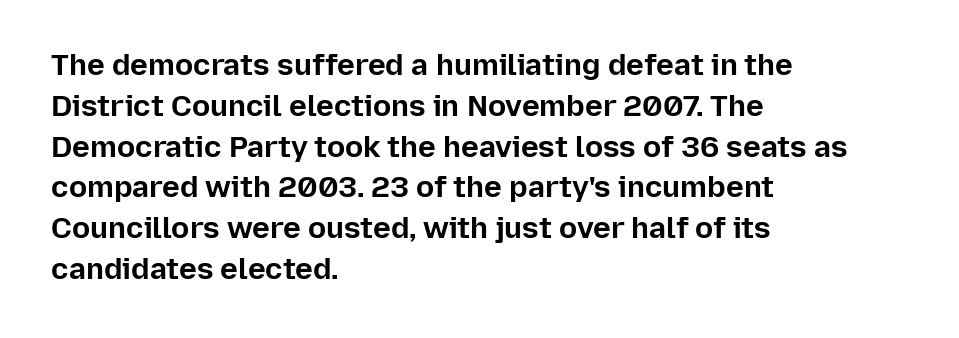
{"serif": "no", "italic": "no", "bold": "yes", "weight": "bold", "width": "normal", "stroke_contrast": "low", "x_height": "medium", "monospaced": "no", "underline": "no", "align": "left", "line_spacing": "normal", "line_spacing_ratio": 1.36, "letter_spacing": "normal", "letter_spacing_em": 0.0, "glyph_px": 30}
